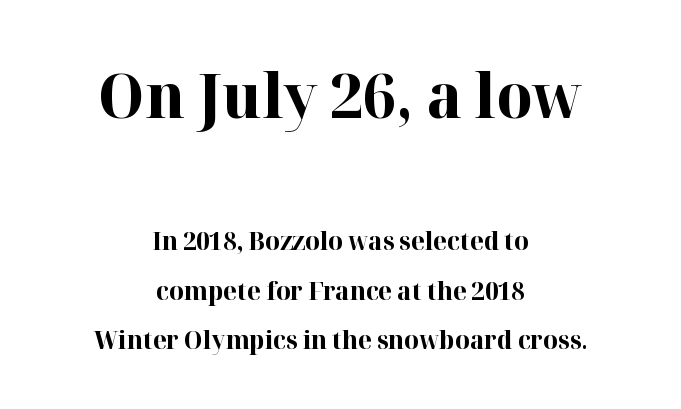
The image shows 62 px bold serif type, upright; set centered, loose line spacing (1.98x), normal letter spacing, not underlined; the first (top) block is 2.48x larger; high stroke contrast and a medium x-height.
